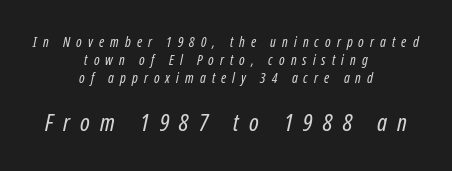
Q: Is the text bold? A: No.
Q: Is the text italic (slanted)? A: Yes, it leans right by about 12 degrees.
Q: Is the text underlined? A: No.
Q: How is the paragraph aligned? A: Centered.
Q: Is the spacing between letters normal or unusually wide? A: Unusually wide.
Q: Is the spacing between lines tight, normal or loose? A: Normal.
Q: Which block of text is set in a larger size, the first (top) or the second (bottom)? A: The second (bottom) one.
